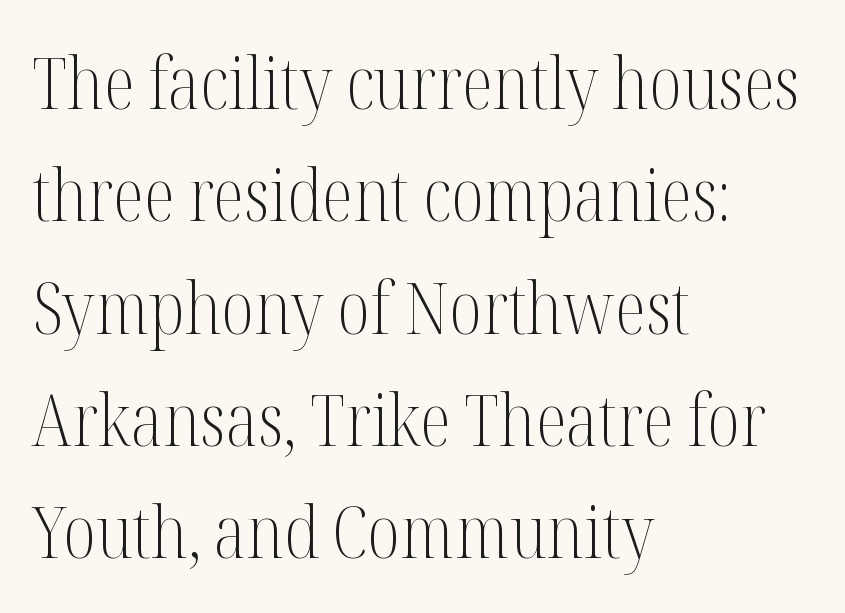
The image shows 72 px light, condensed serif type, upright; set left-aligned, normal line spacing (1.56x), normal letter spacing, not underlined; medium stroke contrast and a medium x-height.
